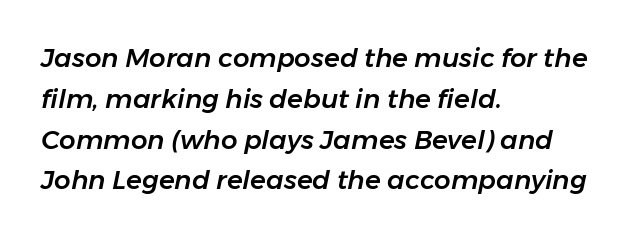
Just letters on the line, the space beneath them empty. Inter-character spacing is left at the font's built-in metrics. The typography opts for an oblique posture over an upright one. Summary of vertical rhythm: regular, with standard interline spacing. Casual observation: everything's shoved over to the left.
